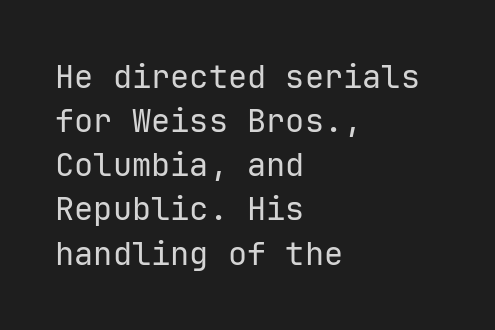
{"serif": "no", "italic": "no", "bold": "no", "weight": "regular", "width": "normal", "stroke_contrast": "low", "x_height": "medium", "underline": "no", "align": "left", "line_spacing": "normal", "line_spacing_ratio": 1.38, "letter_spacing": "normal", "letter_spacing_em": 0.0, "glyph_px": 32}
